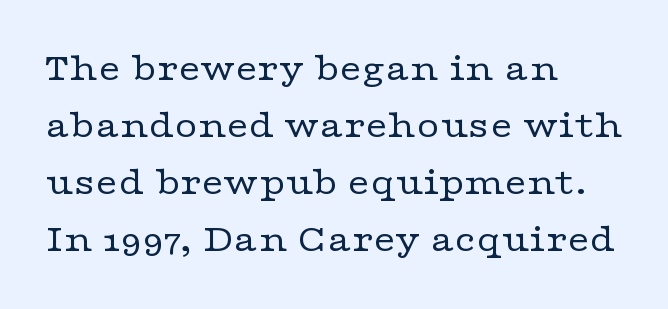
The image shows 39 px regular-weight, wide serif type, upright; set left-aligned, normal line spacing (1.46x), normal letter spacing, not underlined; low stroke contrast and a medium x-height.
